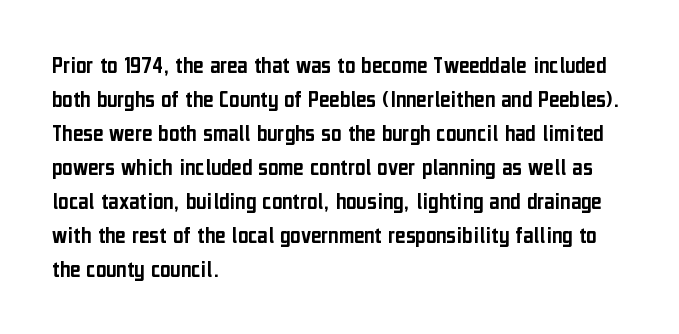
These lines were composed using upright roman letters. Line beginnings align vertically; line endings do not. Quick note: underline off. Nobody touched the tracking dial on this one. Leading matches the norm, producing a regular column.
